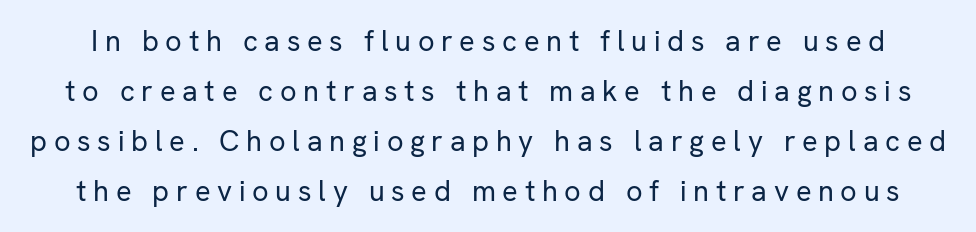
{"serif": "no", "italic": "no", "bold": "no", "weight": "regular", "width": "normal", "stroke_contrast": "low", "x_height": "medium", "monospaced": "no", "underline": "no", "line_spacing_ratio": 1.72, "letter_spacing": "wide", "letter_spacing_em": 0.23, "glyph_px": 29}
